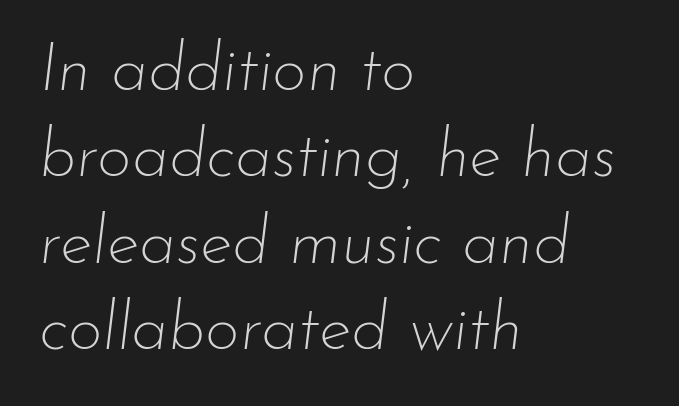
Q: Is the text bold? A: No.
Q: Is the text italic (slanted)? A: Yes, it leans right by about 7 degrees.
Q: Is the text underlined? A: No.
Q: How is the paragraph aligned? A: Left-aligned.
Q: Is the spacing between letters normal or unusually wide? A: Normal.
Q: Is the spacing between lines tight, normal or loose? A: Normal.
Q: Width (condensed, normal, or wide)? A: Normal.
Q: Stroke contrast? A: Low.
Q: x-height? A: Small.
Q: Monospaced? A: No.
